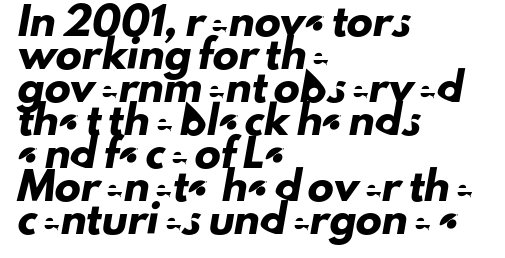
The image shows 26 px text type; set left-aligned, normal line spacing (1.27x), normal letter spacing, not underlined.
